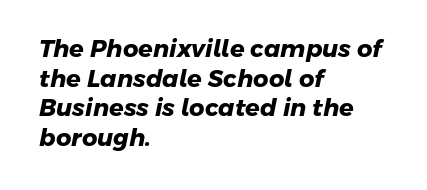
Q: Is the text bold? A: Yes.
Q: Is the text underlined? A: No.
Q: How is the paragraph aligned? A: Left-aligned.
Q: Is the spacing between letters normal or unusually wide? A: Normal.
